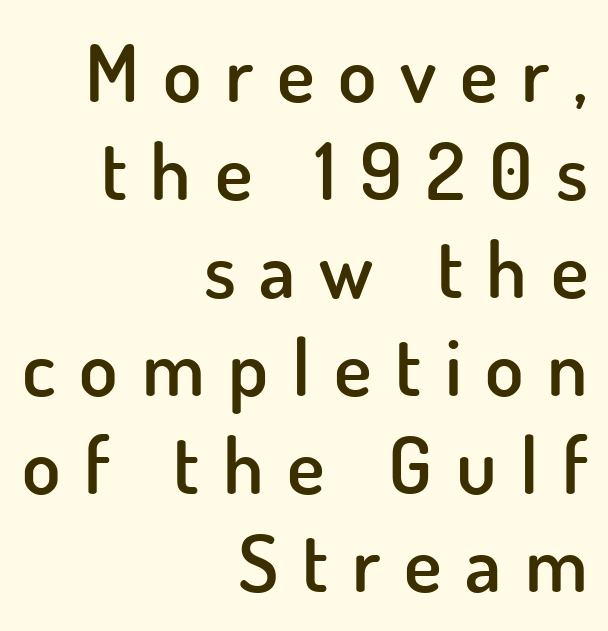
Q: Is the text bold? A: Semi-bold.
Q: Is the text italic (slanted)? A: No, it is upright.
Q: Is the typeface a serif or a sans-serif typeface? A: Sans-serif.
Q: Is the text underlined? A: No.
Q: How is the paragraph aligned? A: Right-aligned.
Q: Is the spacing between letters normal or unusually wide? A: Unusually wide.
Q: Width (condensed, normal, or wide)? A: Normal.
Q: Stroke contrast? A: Low.
Q: x-height? A: Small.
Q: Monospaced? A: No.
